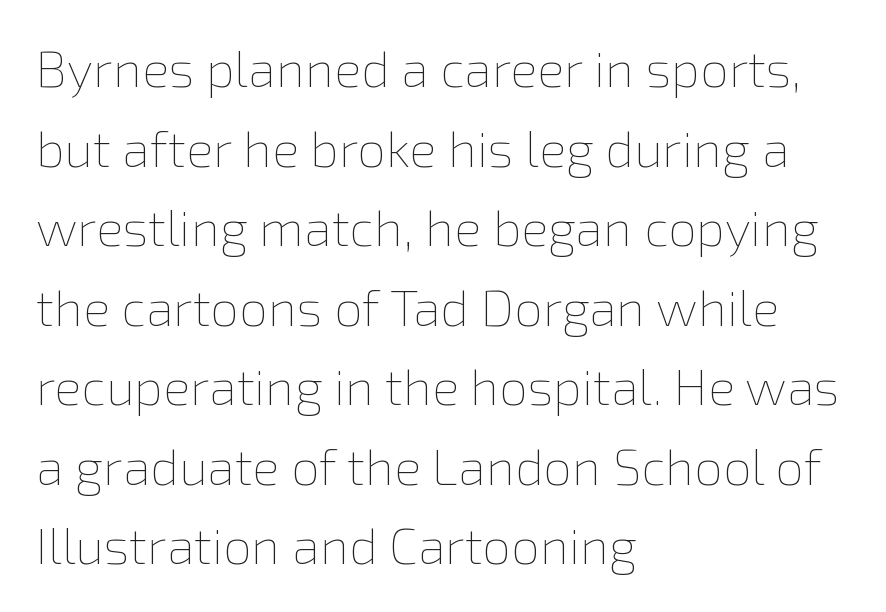
The lines are quadded left. This rendering features lettering with no underline. Notice how descenders clear the ascenders below comfortably — that's standard leading. Varying glyph widths throughout — classic text-font behaviour.
